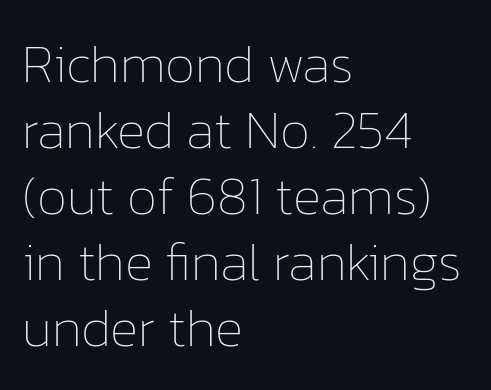
The image shows 54 px thin type, upright; set left-aligned, line spacing 1.22x, normal letter spacing, not underlined; low stroke contrast and a medium x-height.
